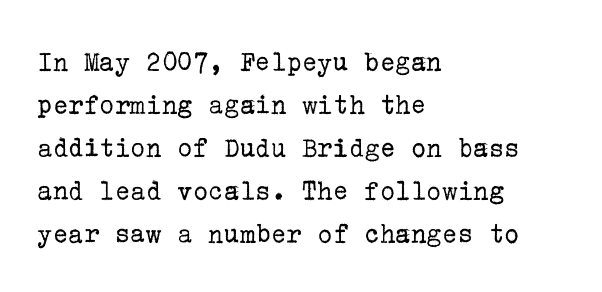
The image shows 29 px regular-weight serif type, upright; set left-aligned, normal line spacing (1.48x), normal letter spacing, not underlined; low stroke contrast and a medium x-height.
